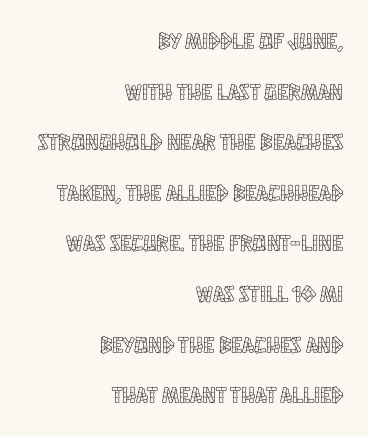
Q: Is the text italic (slanted)? A: No, it is upright.
Q: Is the text underlined? A: No.
Q: How is the paragraph aligned? A: Right-aligned.
Q: Is the spacing between letters normal or unusually wide? A: Normal.
Q: Is the spacing between lines tight, normal or loose? A: Loose.
